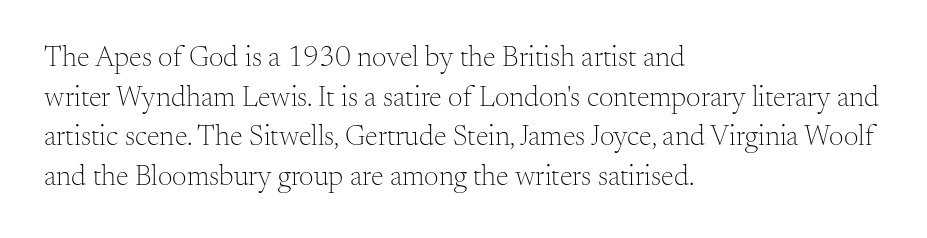
The image shows 29 px light serif type, upright; set left-aligned, normal line spacing (1.37x), normal letter spacing, not underlined; medium stroke contrast and a small x-height.
